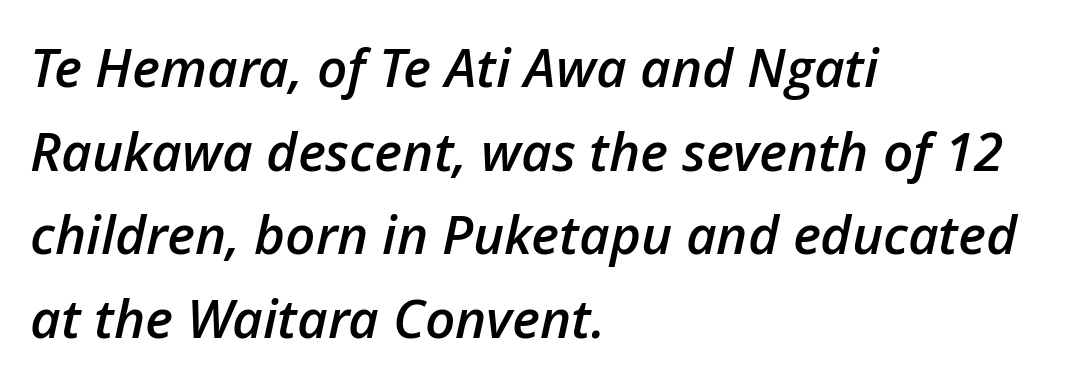
The image shows 53 px semibold type, italic (leaning right); set left-aligned, normal line spacing (1.58x), normal letter spacing, not underlined; low stroke contrast and a medium x-height.
